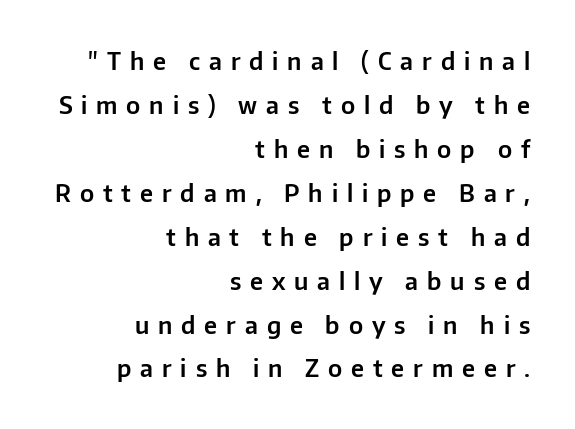
Q: Is the text italic (slanted)? A: No, it is upright.
Q: Is the text underlined? A: No.
Q: How is the paragraph aligned? A: Right-aligned.
Q: Is the spacing between letters normal or unusually wide? A: Unusually wide.
